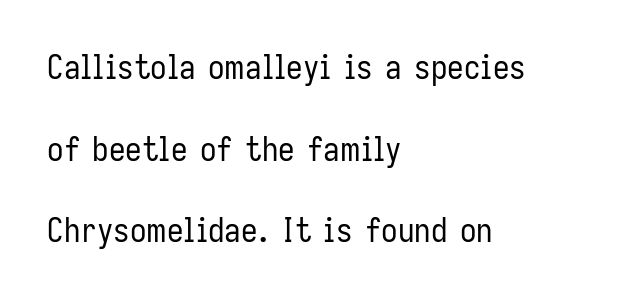
{"serif": "no", "italic": "no", "bold": "no", "weight": "regular", "width": "condensed", "stroke_contrast": "low", "x_height": "medium", "monospaced": "no", "underline": "no", "align": "left", "line_spacing": "loose", "line_spacing_ratio": 2.47, "letter_spacing": "normal", "letter_spacing_em": 0.0, "glyph_px": 33}
